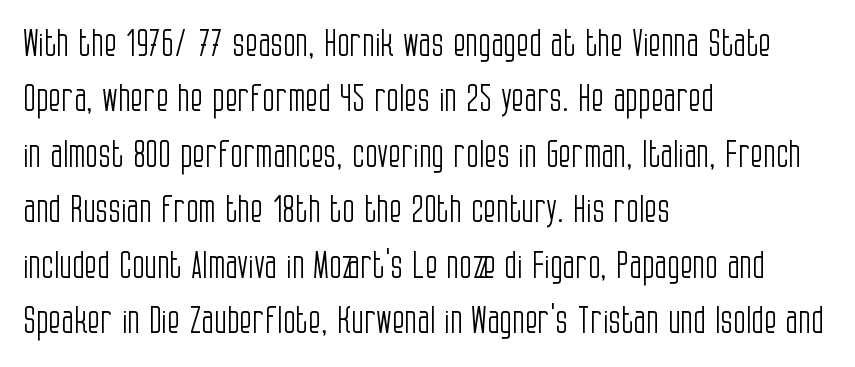
In terms of posture, this sample is upright. Decoration check: the copy has no underline. There is no visible air inserted between adjacent glyphs. One-word summary of the alignment: left. Type style note: lacks serifs. Whoever set this chose a conventional vertical rhythm.
